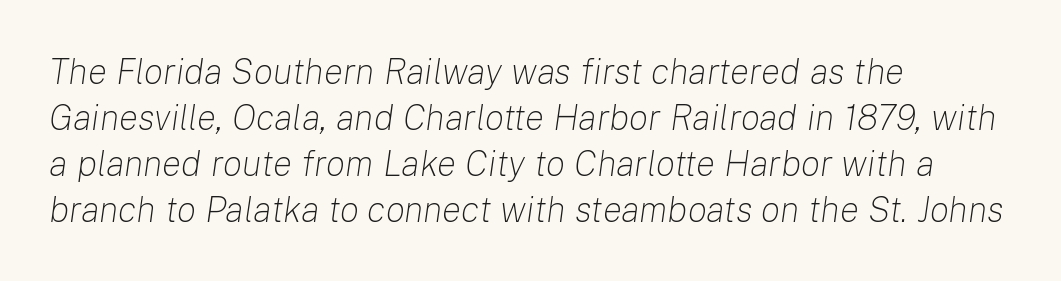
The image shows 36 px light type, italic (leaning right); set left-aligned, normal line spacing (1.28x), normal letter spacing, not underlined; low stroke contrast and a medium x-height.
